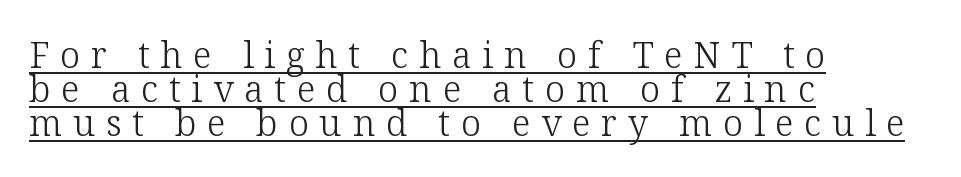
{"serif": "yes", "italic": "no", "bold": "no", "weight": "light", "width": "normal", "stroke_contrast": "low", "x_height": "medium", "monospaced": "no", "underline": "yes", "align": "left", "line_spacing": "tight", "line_spacing_ratio": 0.95, "letter_spacing": "wide", "letter_spacing_em": 0.3, "glyph_px": 36}
